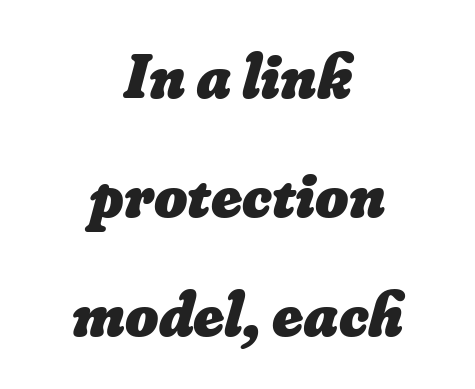
{"bold": "yes", "weight": "heavy", "width": "normal", "stroke_contrast": "low", "x_height": "small", "monospaced": "no", "underline": "no", "align": "center", "line_spacing_ratio": 1.86, "letter_spacing": "normal", "letter_spacing_em": 0.0, "glyph_px": 64}
